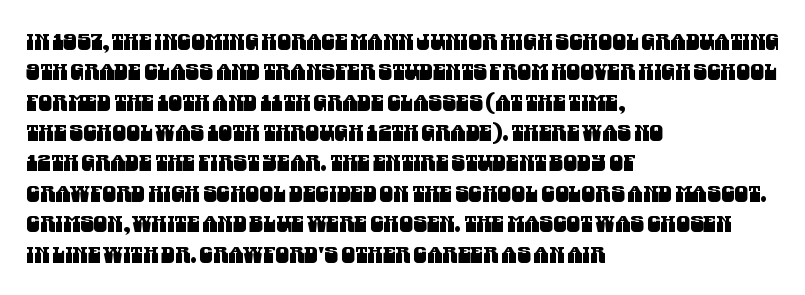
The image shows 22 px text type; set left-aligned, normal line spacing (1.38x), normal letter spacing, not underlined.
